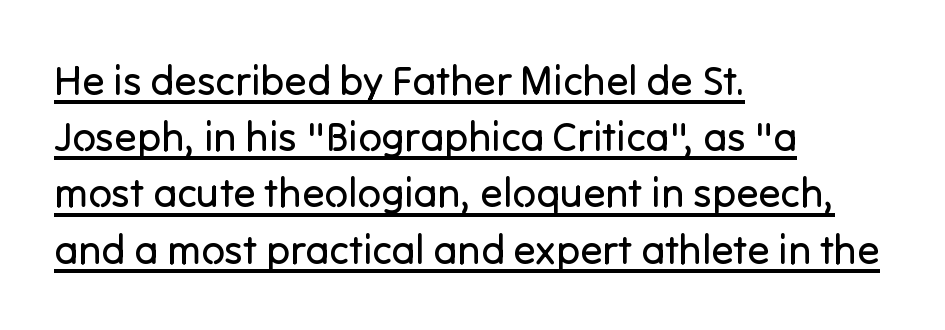
Q: Is the text bold? A: No.
Q: Is the text italic (slanted)? A: No, it is upright.
Q: Is the typeface a serif or a sans-serif typeface? A: Sans-serif.
Q: Is the text underlined? A: Yes.
Q: How is the paragraph aligned? A: Left-aligned.
Q: Is the spacing between letters normal or unusually wide? A: Normal.
Q: Is the spacing between lines tight, normal or loose? A: Normal.
Q: Width (condensed, normal, or wide)? A: Normal.
Q: Stroke contrast? A: Low.
Q: x-height? A: Medium.
Q: Monospaced? A: No.
